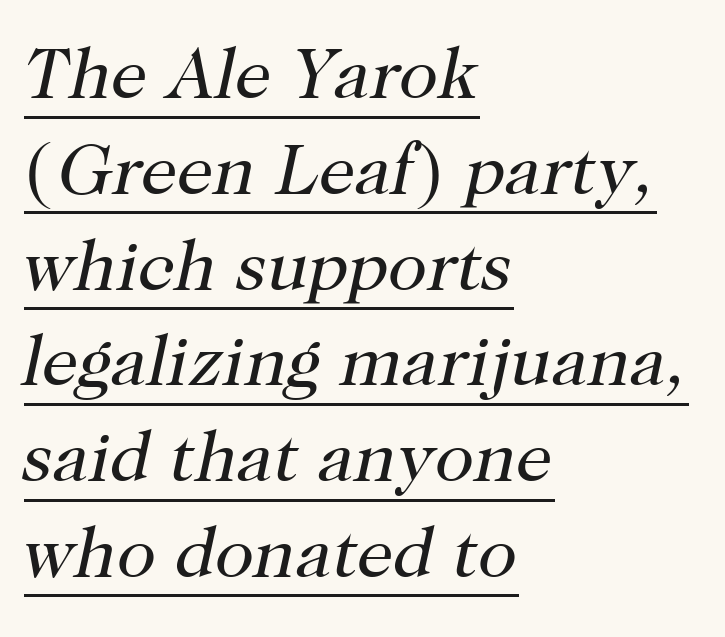
Q: Is the text bold? A: No.
Q: Is the text italic (slanted)? A: Yes, it leans right by about 12 degrees.
Q: Is the typeface a serif or a sans-serif typeface? A: Serif.
Q: Is the text underlined? A: Yes.
Q: How is the paragraph aligned? A: Left-aligned.
Q: Is the spacing between letters normal or unusually wide? A: Normal.
Q: Is the spacing between lines tight, normal or loose? A: Normal.
Q: Width (condensed, normal, or wide)? A: Normal.
Q: Stroke contrast? A: High.
Q: x-height? A: Medium.
Q: Monospaced? A: No.
